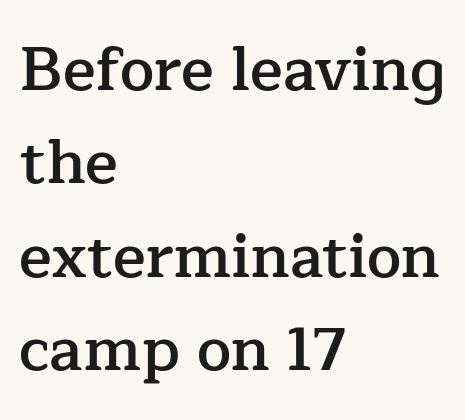
{"serif": "yes", "italic": "no", "bold": "semi", "weight": "semibold", "width": "normal", "stroke_contrast": "low", "x_height": "medium", "monospaced": "no", "underline": "no", "align": "left", "line_spacing": "normal", "line_spacing_ratio": 1.53, "letter_spacing": "normal", "letter_spacing_em": 0.0, "glyph_px": 61}
